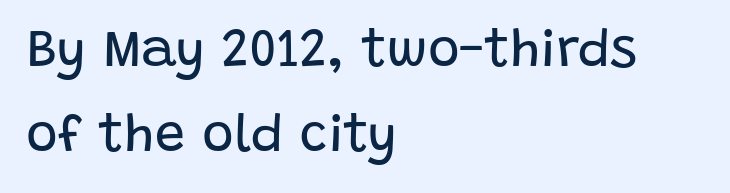
The image shows 54 px regular-weight sans-serif type, upright; set left-aligned, normal line spacing (1.58x), normal letter spacing, not underlined; low stroke contrast and a large x-height.
